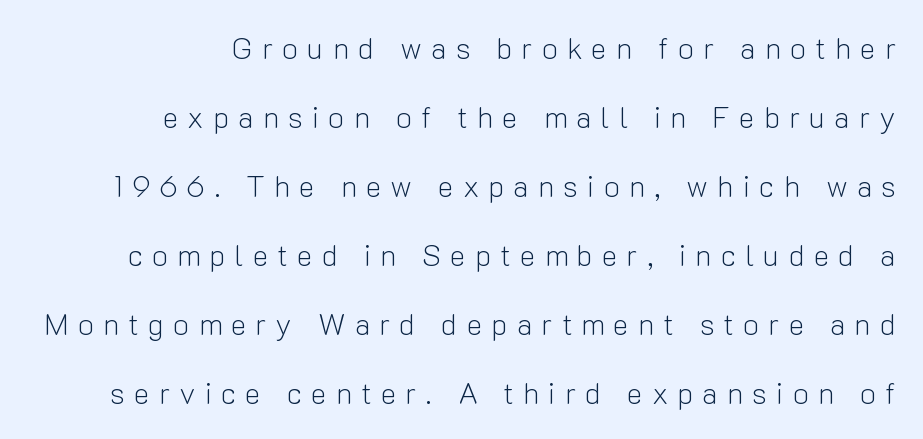
The image shows 30 px light sans-serif type, upright; set right-aligned, loose line spacing (2.3x), unusually wide letter spacing (+0.3 em), not underlined; low stroke contrast and a medium x-height.
